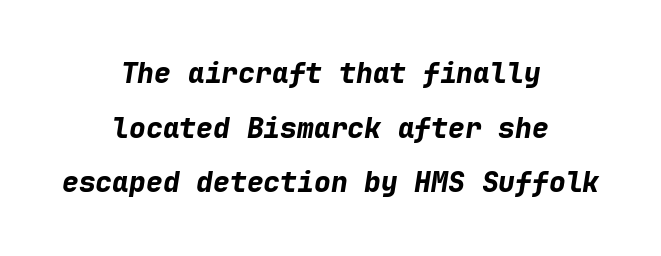
The image shows 28 px bold type, italic (leaning right), monospaced; set centered, loose line spacing (1.95x), normal letter spacing, not underlined; low stroke contrast and a medium x-height.
